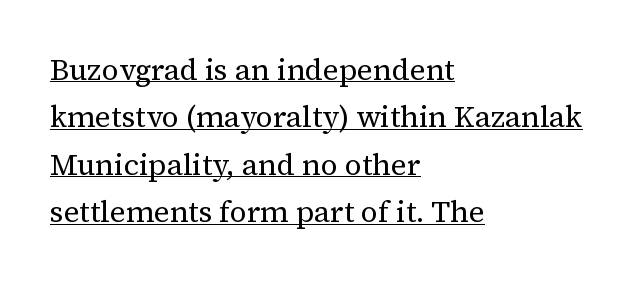
Q: Is the text bold? A: No.
Q: Is the text italic (slanted)? A: No, it is upright.
Q: Is the typeface a serif or a sans-serif typeface? A: Serif.
Q: Is the text underlined? A: Yes.
Q: How is the paragraph aligned? A: Left-aligned.
Q: Is the spacing between letters normal or unusually wide? A: Normal.
Q: Is the spacing between lines tight, normal or loose? A: Normal.
Q: Width (condensed, normal, or wide)? A: Normal.
Q: Stroke contrast? A: Medium.
Q: x-height? A: Medium.
Q: Monospaced? A: No.
